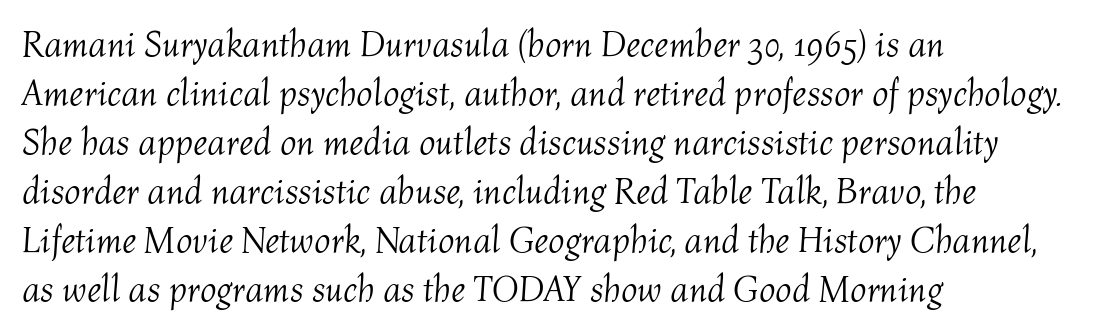
The image shows 36 px light type, italic (leaning right); set left-aligned, normal line spacing (1.36x), normal letter spacing, not underlined; medium stroke contrast and a medium x-height.
